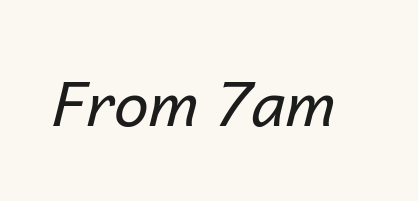
Is the type heavy? It reads as light-to-regular instead. Students, note that the glyphs here touch the page at normal intervals. The specimen reads as italic at a glance. Varying glyph widths throughout — classic text-font behaviour. Rule under the text: the space is simply empty.
